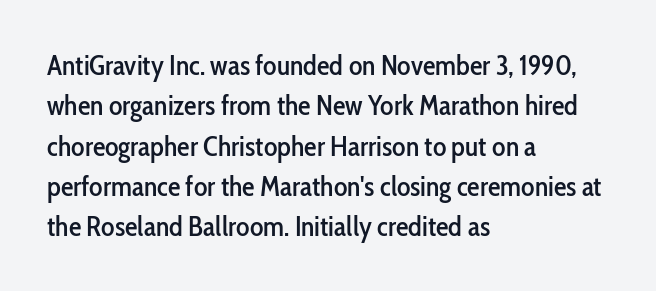
The image shows 28 px condensed sans-serif type, upright; set left-aligned, normal line spacing (1.44x), normal letter spacing, not underlined; low stroke contrast and a medium x-height.
